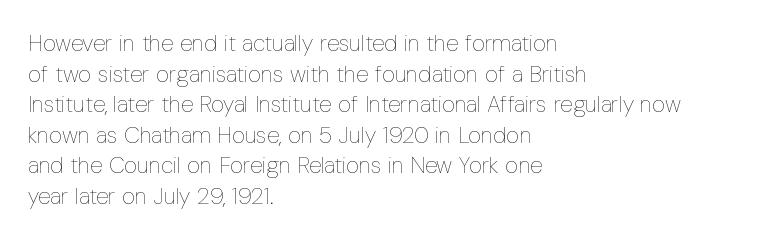
Q: Is the text bold? A: No.
Q: Is the text italic (slanted)? A: No, it is upright.
Q: Is the text underlined? A: No.
Q: How is the paragraph aligned? A: Left-aligned.
Q: Is the spacing between letters normal or unusually wide? A: Normal.
Q: Is the spacing between lines tight, normal or loose? A: Normal.
